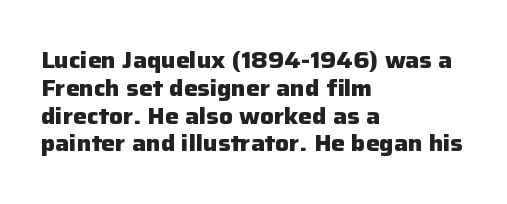
{"italic": "no", "bold": "yes", "underline": "no", "align": "left", "line_spacing_ratio": 1.21, "letter_spacing": "normal", "letter_spacing_em": 0.0, "glyph_px": 23}
